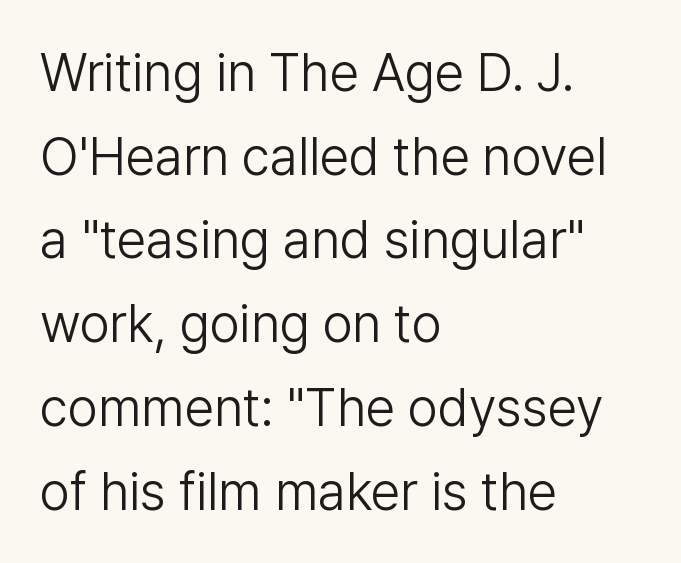
Q: Is the text bold? A: No.
Q: Is the text italic (slanted)? A: No, it is upright.
Q: Is the typeface a serif or a sans-serif typeface? A: Sans-serif.
Q: Is the text underlined? A: No.
Q: How is the paragraph aligned? A: Left-aligned.
Q: Is the spacing between letters normal or unusually wide? A: Normal.
Q: Is the spacing between lines tight, normal or loose? A: Normal.
Q: Width (condensed, normal, or wide)? A: Normal.
Q: Stroke contrast? A: Low.
Q: x-height? A: Medium.
Q: Monospaced? A: No.
